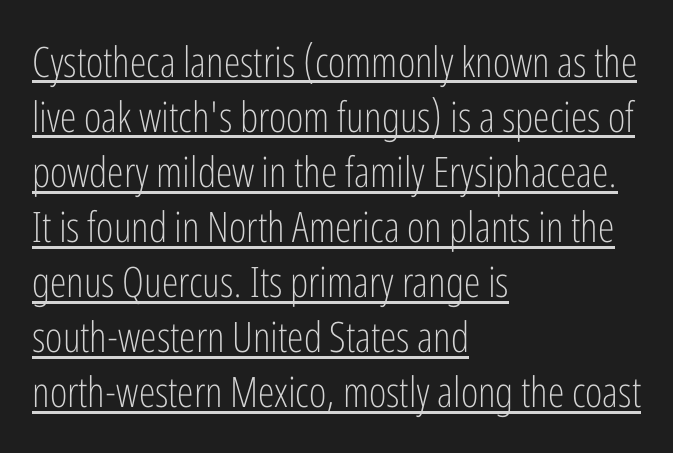
Every character sits straight up, as roman type does. A quiet, ordinary-to-light weight characterises the typeface. Observe the absence of serifs on each vertical stroke in this sample. Horizontal bands of white between lines are of average thickness. The passage shown is typed in a proportional face where columns would drift.
